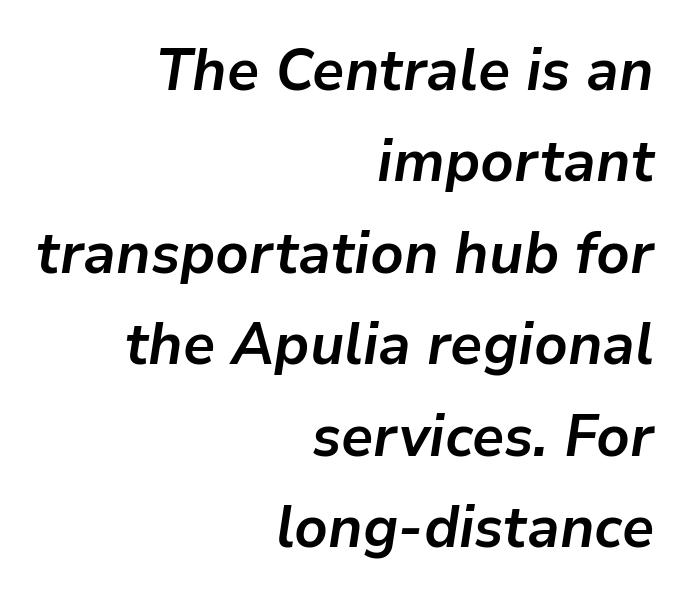
Q: Is the text bold? A: Yes.
Q: Is the text italic (slanted)? A: Yes, it leans right by about 9 degrees.
Q: Is the text underlined? A: No.
Q: How is the paragraph aligned? A: Right-aligned.
Q: Is the spacing between letters normal or unusually wide? A: Normal.
Q: Is the spacing between lines tight, normal or loose? A: Normal.
Q: Width (condensed, normal, or wide)? A: Normal.
Q: Stroke contrast? A: Low.
Q: x-height? A: Medium.
Q: Monospaced? A: No.
